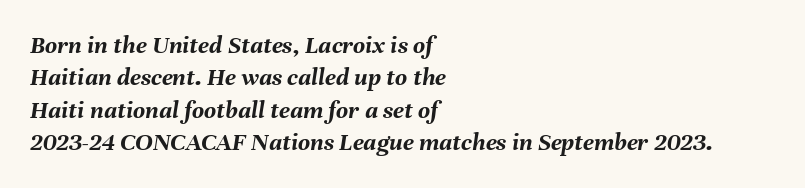
The image shows 26 px bold type, italic (leaning right); set left-aligned, normal line spacing (1.25x), normal letter spacing, not underlined.
